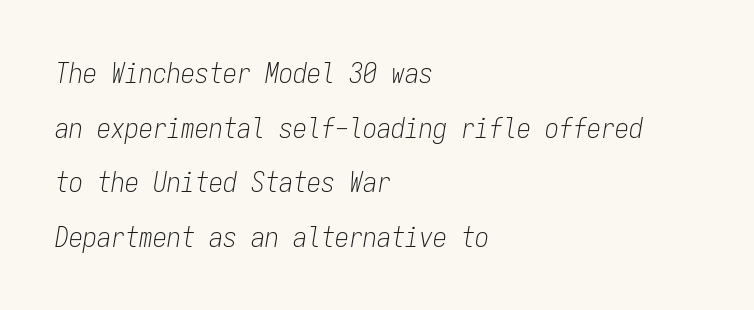
Q: Is the text bold? A: No.
Q: Is the text italic (slanted)? A: Yes, it leans right by about 9 degrees.
Q: Is the text underlined? A: No.
Q: How is the paragraph aligned? A: Left-aligned.
Q: Is the spacing between letters normal or unusually wide? A: Normal.
Q: Is the spacing between lines tight, normal or loose? A: Loose.
Q: Width (condensed, normal, or wide)? A: Condensed.
Q: Stroke contrast? A: Low.
Q: x-height? A: Medium.
Q: Monospaced? A: Yes.
